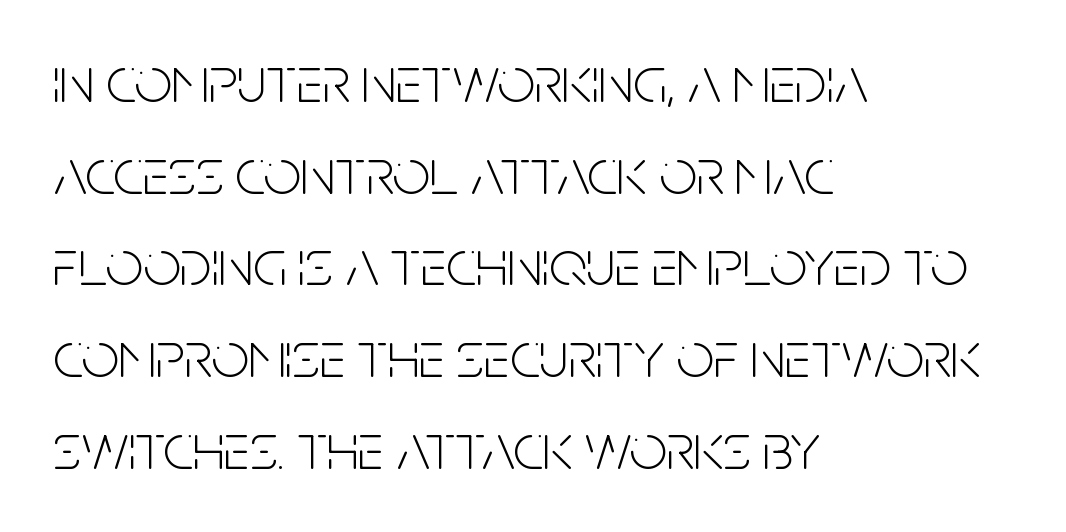
{"serif": "no", "italic": "no", "bold": "no", "weight": "light", "width": "condensed", "stroke_contrast": "low", "x_height": "large", "monospaced": "no", "underline": "no", "align": "left", "line_spacing": "normal", "line_spacing_ratio": 1.39, "letter_spacing": "normal", "letter_spacing_em": 0.0, "glyph_px": 66}
